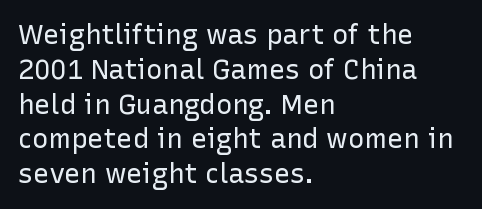
This sample keeps an unexceptional amount of space between lines. Characters remain perfectly vertical along every line. The gap between lines stays unmarked. Is this a heavy cut? Hardly; it is regular or lighter.
